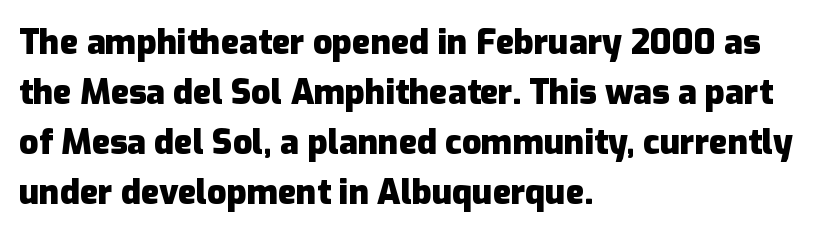
The image shows 34 px heavy sans-serif type, upright; set left-aligned, normal line spacing (1.47x), normal letter spacing, not underlined; low stroke contrast and a medium x-height.
